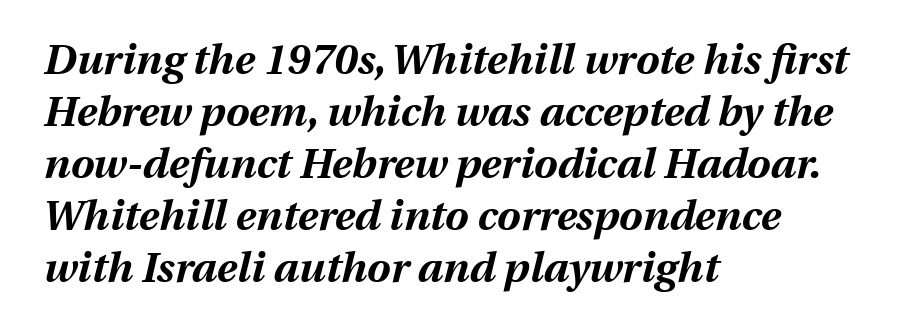
The image shows 42 px bold type, italic (leaning right); set left-aligned, line spacing 1.24x, normal letter spacing, not underlined; medium stroke contrast and a medium x-height.
